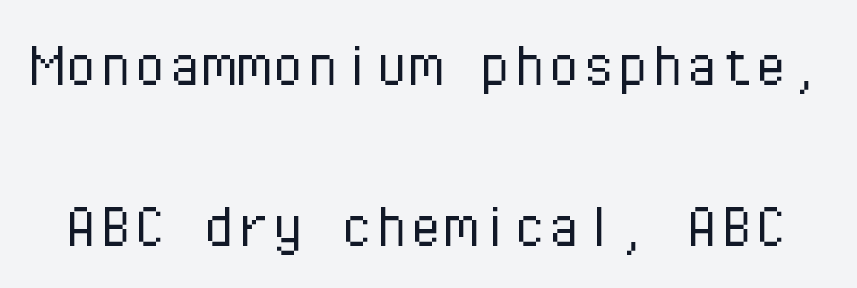
The image shows 69 px light sans-serif type, upright, monospaced; set loose line spacing (2.34x), normal letter spacing, not underlined; low stroke contrast and a medium x-height.
